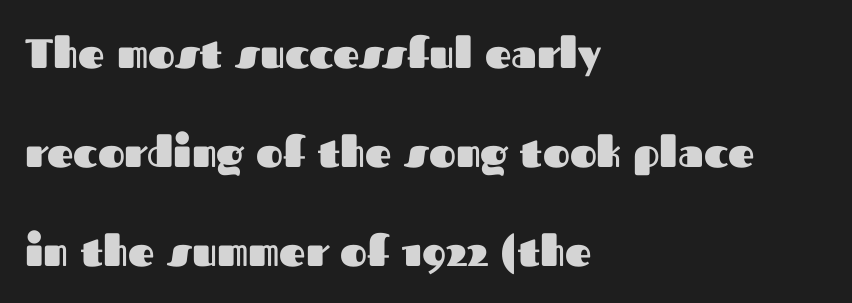
The zone under the glyphs is completely vacant. Serif or sans? Sans — the stroke terminals are bare. Typographic density is high because the face is bold. Honestly, the letter spacing is just normal — you wouldn't notice it. If you drew a line through each stem, it would be perfectly vertical.
